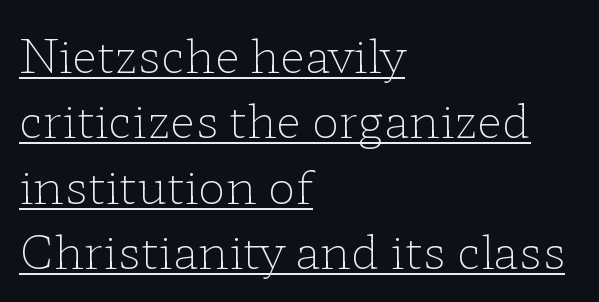
Is the block centered? No — it sits flush against the left margin. Glyph-to-glyph distance matches everyday printed text. Vertical strokes here are truly vertical. Emphasis is given by a line drawn under the lettering. Is this a fixed-width face? No — the glyphs have proportional, varying widths. Ink coverage per letter is moderate at most.
